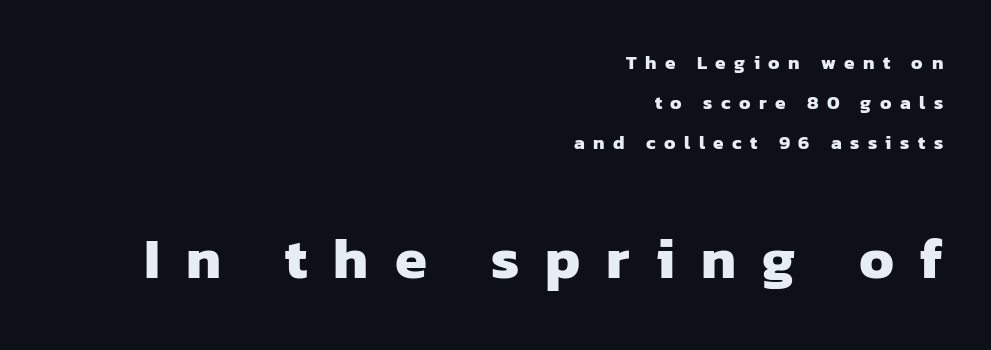
{"serif": "no", "bold": "yes", "weight": "heavy", "width": "normal", "stroke_contrast": "low", "x_height": "medium", "monospaced": "no", "underline": "no", "align": "right", "line_spacing": "loose", "line_spacing_ratio": 2.1, "letter_spacing": "wide", "letter_spacing_em": 0.45, "larger_block": "second", "size_ratio": 3.05, "glyph_px": 58}
